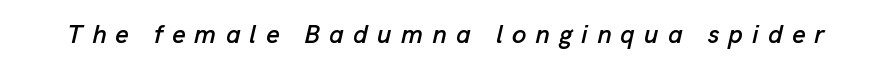
The image shows 26 px text type, italic (leaning right); set unusually wide letter spacing (+0.35 em), not underlined.
